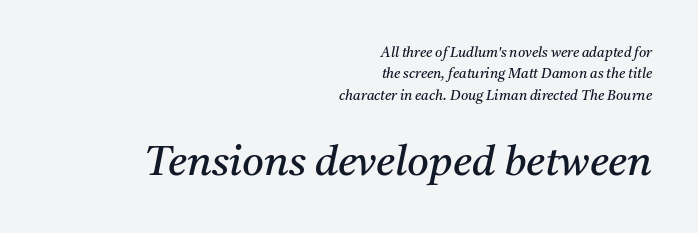
Q: Is the text bold? A: No.
Q: Is the text italic (slanted)? A: Yes, it leans right by about 11 degrees.
Q: Is the typeface a serif or a sans-serif typeface? A: Serif.
Q: Is the text underlined? A: No.
Q: How is the paragraph aligned? A: Right-aligned.
Q: Is the spacing between letters normal or unusually wide? A: Normal.
Q: Is the spacing between lines tight, normal or loose? A: Normal.
Q: Which block of text is set in a larger size, the first (top) or the second (bottom)? A: The second (bottom) one.
Q: Width (condensed, normal, or wide)? A: Normal.
Q: Stroke contrast? A: Medium.
Q: x-height? A: Medium.
Q: Monospaced? A: No.
